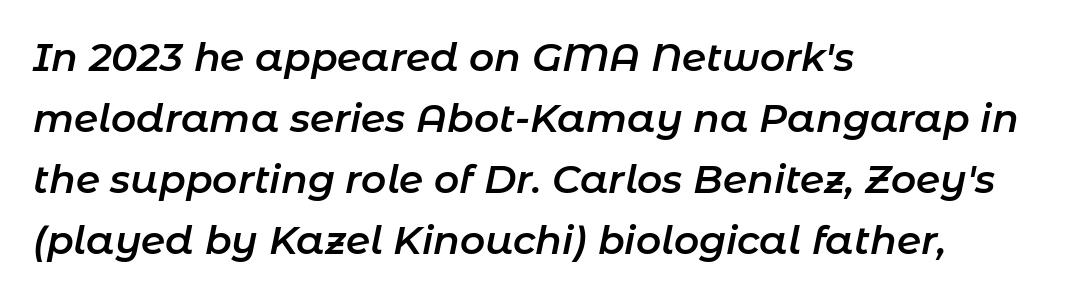
{"italic": "yes", "lean": "right", "slant_degrees": 11, "bold": "semi", "weight": "semibold", "width": "normal", "stroke_contrast": "low", "x_height": "medium", "monospaced": "no", "underline": "no", "align": "left", "line_spacing": "normal", "line_spacing_ratio": 1.56, "letter_spacing": "normal", "letter_spacing_em": 0.0, "glyph_px": 39}
